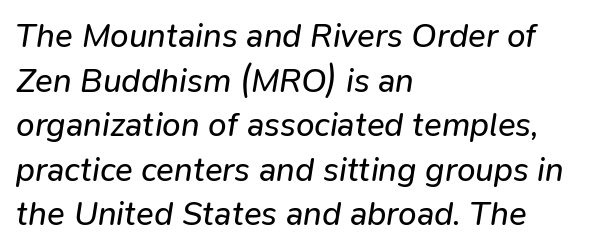
Q: Is the text bold? A: No.
Q: Is the text italic (slanted)? A: Yes, it leans right by about 9 degrees.
Q: Is the text underlined? A: No.
Q: How is the paragraph aligned? A: Left-aligned.
Q: Is the spacing between letters normal or unusually wide? A: Normal.
Q: Is the spacing between lines tight, normal or loose? A: Normal.
Q: Width (condensed, normal, or wide)? A: Normal.
Q: Stroke contrast? A: Low.
Q: x-height? A: Medium.
Q: Monospaced? A: No.
